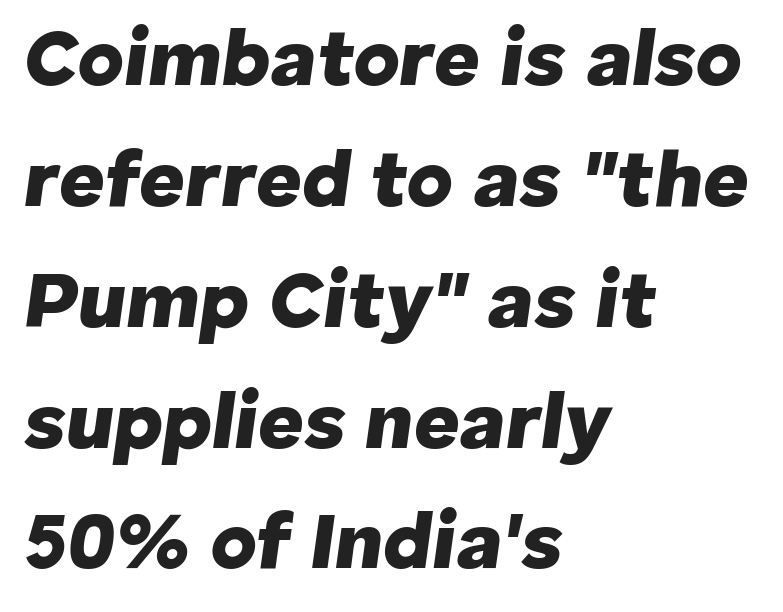
{"italic": "yes", "lean": "right", "slant_degrees": 8, "bold": "yes", "weight": "heavy", "width": "normal", "stroke_contrast": "low", "x_height": "medium", "monospaced": "no", "underline": "no", "align": "left", "line_spacing": "normal", "line_spacing_ratio": 1.53, "letter_spacing": "normal", "letter_spacing_em": 0.0, "glyph_px": 79}
